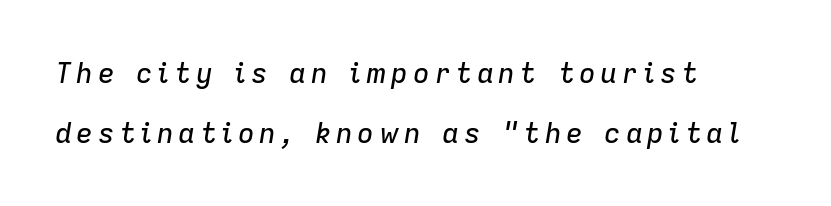
Varying glyph widths throughout — classic text-font behaviour. Summary of vertical rhythm: relaxed, with wide interline spacing. All the whitespace from short lines collects on the right. Check under the words: just untouched page. Emphasis-style slanted type is in use.
